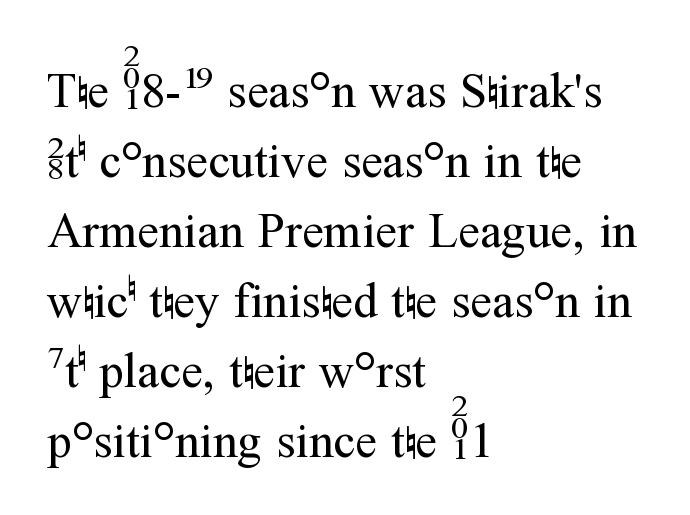
The image shows 49 px regular-weight serif type, upright; set left-aligned, normal line spacing (1.43x), normal letter spacing, not underlined; medium stroke contrast and a medium x-height.
